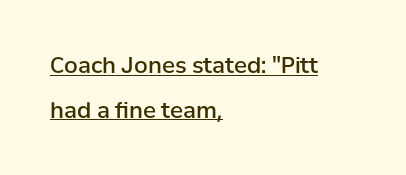
The designer dialed line spacing up above the default. Standard letterfit; no display-style spreading of the glyphs. The font is running at a semibold setting, under full bold. Vertical strokes here are truly vertical.
